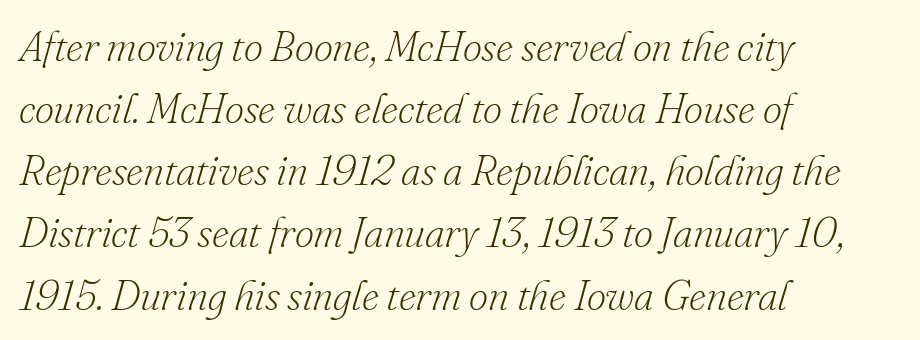
The image shows 42 px light serif type, italic (leaning right); set left-aligned, normal line spacing (1.48x), normal letter spacing, not underlined; low stroke contrast and a small x-height.
